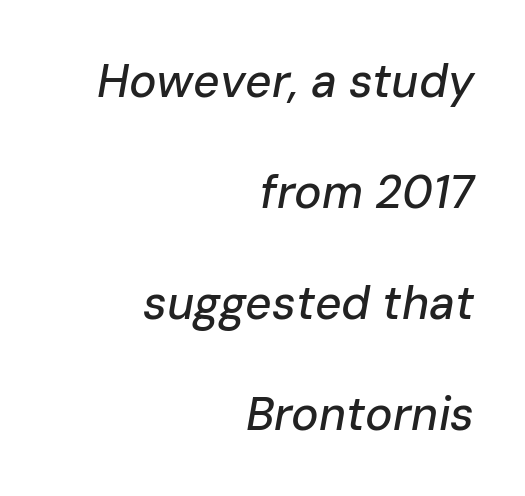
Style check: oblique. The glyphs are unaccompanied by any horizontal stroke below them. Layout note: lines flush right. Quick note: interline space is abundant.
